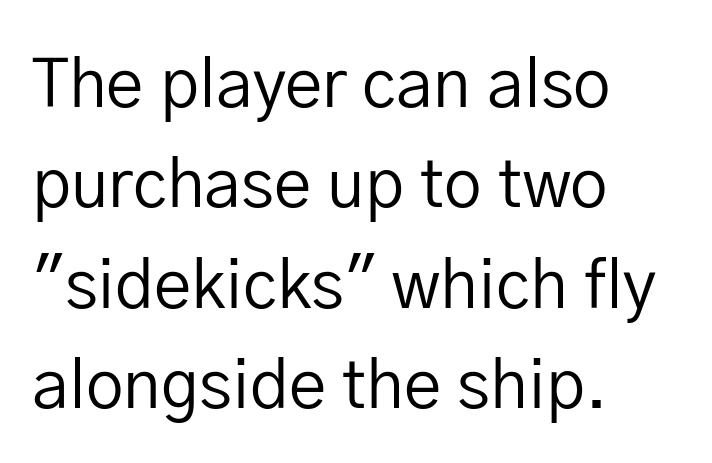
Examine the stroke ends and you'll find no serifs. Compared with a typical body face, this is equally light or lighter still. Is this a fixed-width face? No — the glyphs have proportional, varying widths. The rag falls on the right side of this text block.
